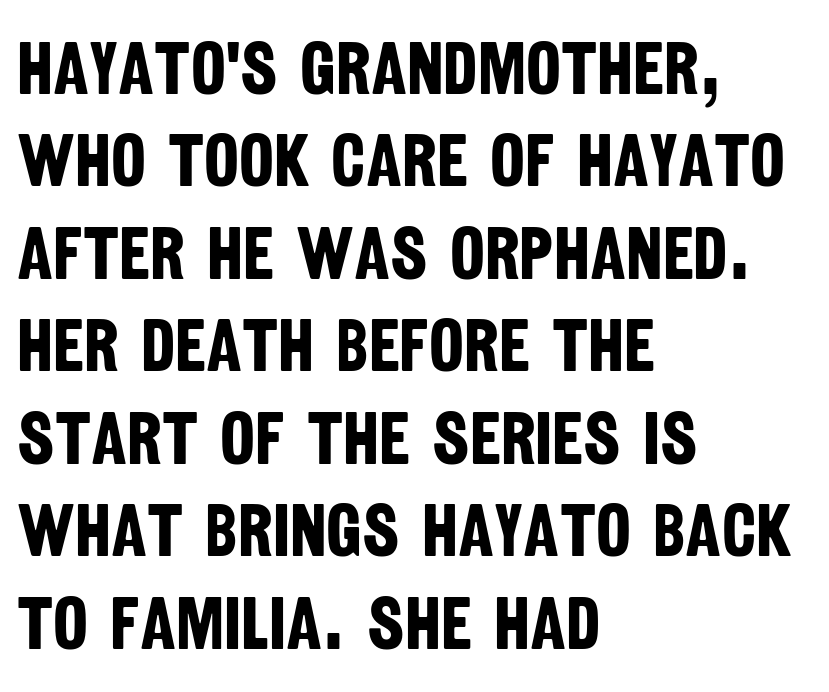
Q: Is the text bold? A: Yes.
Q: Is the typeface a serif or a sans-serif typeface? A: Sans-serif.
Q: Is the text underlined? A: No.
Q: How is the paragraph aligned? A: Left-aligned.
Q: Is the spacing between letters normal or unusually wide? A: Normal.
Q: Is the spacing between lines tight, normal or loose? A: Normal.
Q: Width (condensed, normal, or wide)? A: Condensed.
Q: Stroke contrast? A: Low.
Q: x-height? A: Large.
Q: Monospaced? A: No.
